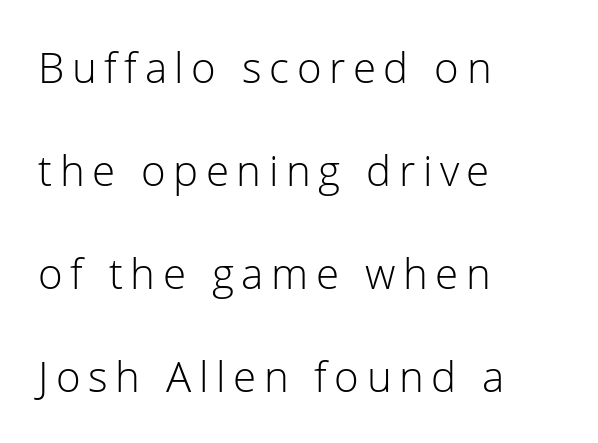
Q: Is the text bold? A: No.
Q: Is the text italic (slanted)? A: No, it is upright.
Q: Is the typeface a serif or a sans-serif typeface? A: Sans-serif.
Q: Is the text underlined? A: No.
Q: How is the paragraph aligned? A: Left-aligned.
Q: Is the spacing between lines tight, normal or loose? A: Loose.
Q: Width (condensed, normal, or wide)? A: Normal.
Q: Stroke contrast? A: Low.
Q: x-height? A: Medium.
Q: Monospaced? A: No.
